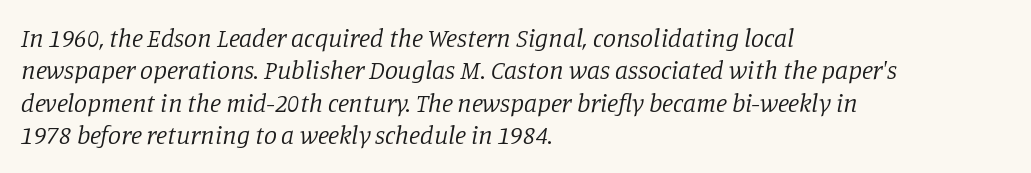
Q: Is the text bold? A: No.
Q: Is the text italic (slanted)? A: Yes, it leans right by about 11 degrees.
Q: Is the text underlined? A: No.
Q: How is the paragraph aligned? A: Left-aligned.
Q: Is the spacing between letters normal or unusually wide? A: Normal.
Q: Is the spacing between lines tight, normal or loose? A: Normal.
